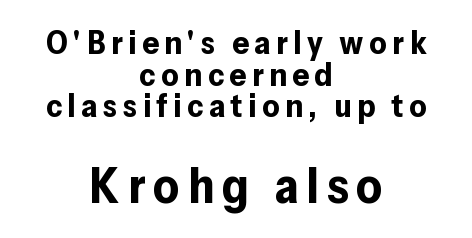
The image shows 49 px bold sans-serif type, upright; set centered, tight line spacing (0.96x), not underlined; the second (bottom) block is 1.48x larger; low stroke contrast and a medium x-height.
